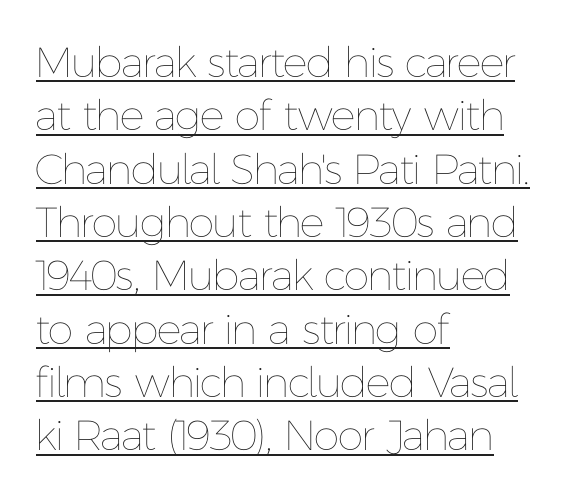
Q: Is the text bold? A: No.
Q: Is the text italic (slanted)? A: No, it is upright.
Q: Is the text underlined? A: Yes.
Q: How is the paragraph aligned? A: Left-aligned.
Q: Is the spacing between letters normal or unusually wide? A: Normal.
Q: Is the spacing between lines tight, normal or loose? A: Normal.
Q: Width (condensed, normal, or wide)? A: Normal.
Q: Stroke contrast? A: Low.
Q: x-height? A: Medium.
Q: Monospaced? A: No.
